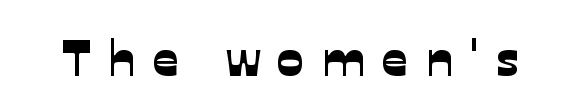
The image shows 50 px sans-serif type; set unusually wide letter spacing (+0.35 em), not underlined; low stroke contrast and a medium x-height.
